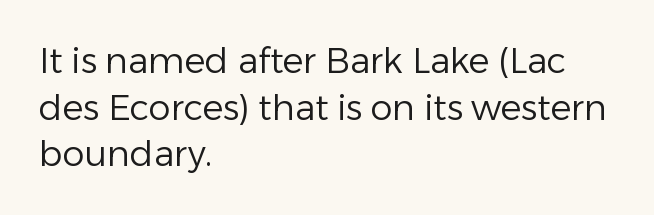
The image shows 35 px regular-weight sans-serif type, upright; set left-aligned, normal line spacing (1.33x), normal letter spacing, not underlined; low stroke contrast and a medium x-height.
